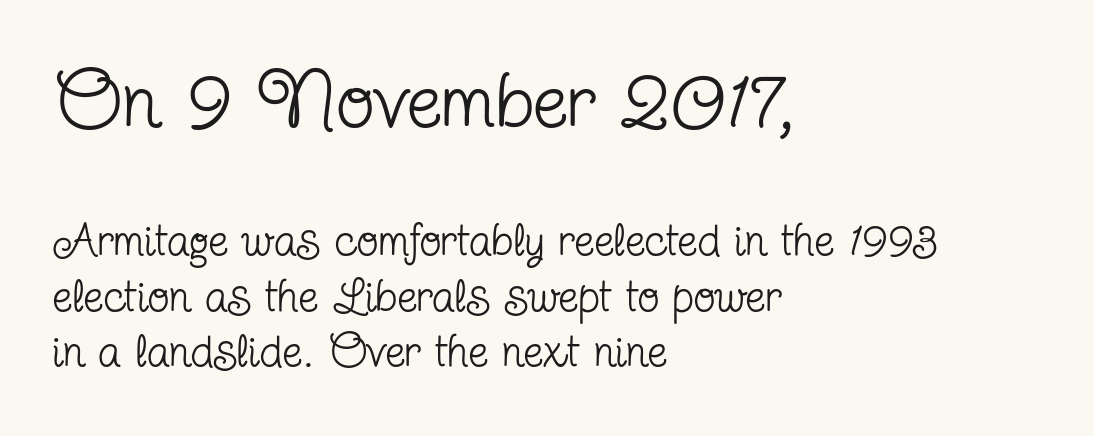
{"serif": "yes", "italic": "no", "bold": "no", "weight": "regular", "width": "condensed", "stroke_contrast": "low", "x_height": "medium", "monospaced": "no", "underline": "no", "align": "left", "line_spacing_ratio": 1.23, "letter_spacing": "normal", "letter_spacing_em": 0.0, "larger_block": "first", "size_ratio": 1.76, "glyph_px": 79}
